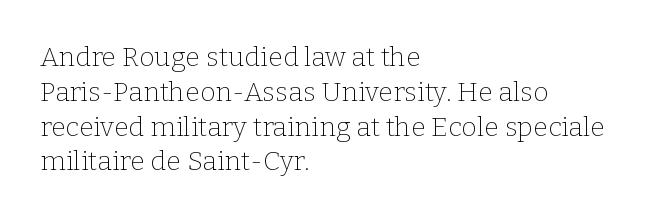
{"italic": "no", "bold": "no", "underline": "no", "align": "left", "line_spacing": "normal", "line_spacing_ratio": 1.29, "letter_spacing": "normal", "letter_spacing_em": 0.0, "glyph_px": 27}
